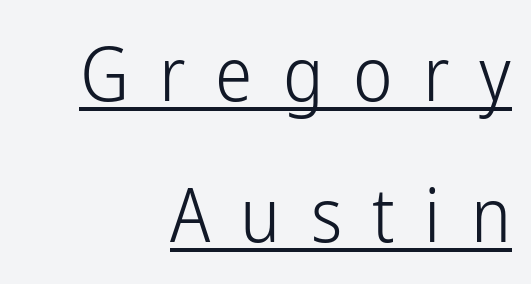
The image shows 75 px light, condensed sans-serif type, upright; set right-aligned, line spacing 1.88x, unusually wide letter spacing (+0.4 em), underlined; low stroke contrast and a medium x-height.
